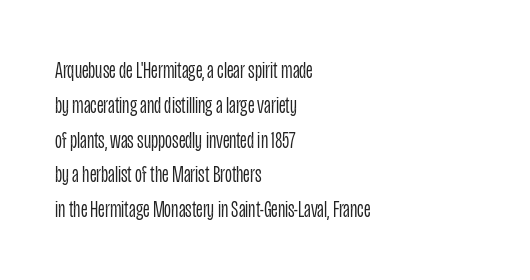
Q: Is the text bold? A: No.
Q: Is the text italic (slanted)? A: No, it is upright.
Q: Is the text underlined? A: No.
Q: How is the paragraph aligned? A: Left-aligned.
Q: Is the spacing between letters normal or unusually wide? A: Normal.
Q: Is the spacing between lines tight, normal or loose? A: Normal.
